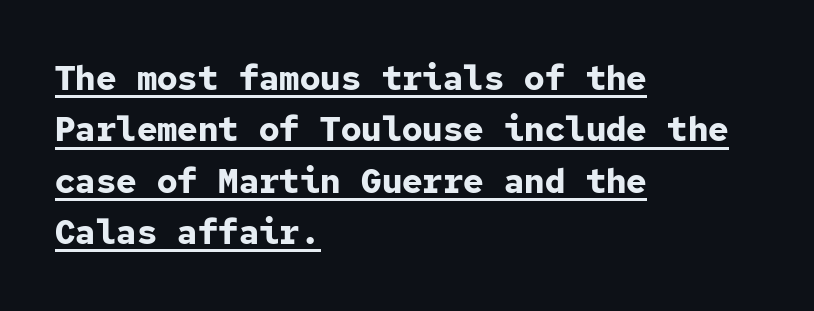
Q: Is the text bold? A: Yes.
Q: Is the text italic (slanted)? A: No, it is upright.
Q: Is the typeface a serif or a sans-serif typeface? A: Sans-serif.
Q: Is the text underlined? A: Yes.
Q: How is the paragraph aligned? A: Left-aligned.
Q: Is the spacing between letters normal or unusually wide? A: Normal.
Q: Is the spacing between lines tight, normal or loose? A: Normal.
Q: Width (condensed, normal, or wide)? A: Normal.
Q: Stroke contrast? A: Low.
Q: x-height? A: Medium.
Q: Monospaced? A: Yes.
